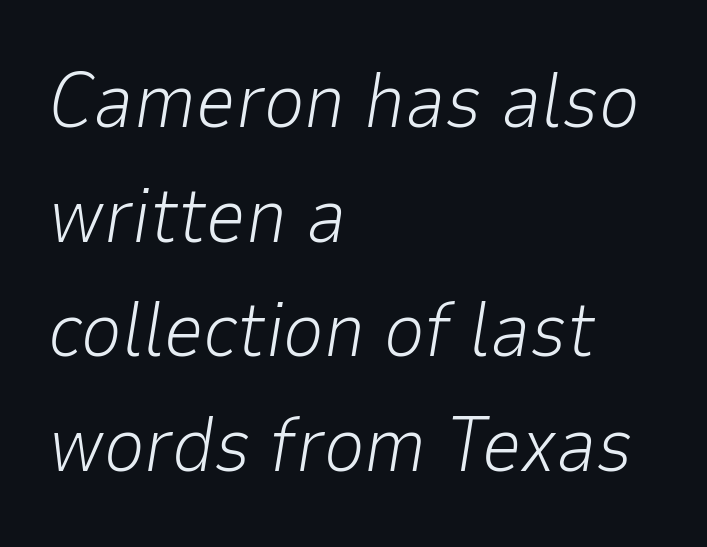
The image shows 78 px light type, italic (leaning right); set left-aligned, normal line spacing (1.47x), normal letter spacing, not underlined; low stroke contrast and a medium x-height.
